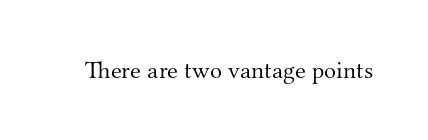
The image shows 25 px text type, upright; set normal letter spacing, not underlined.
